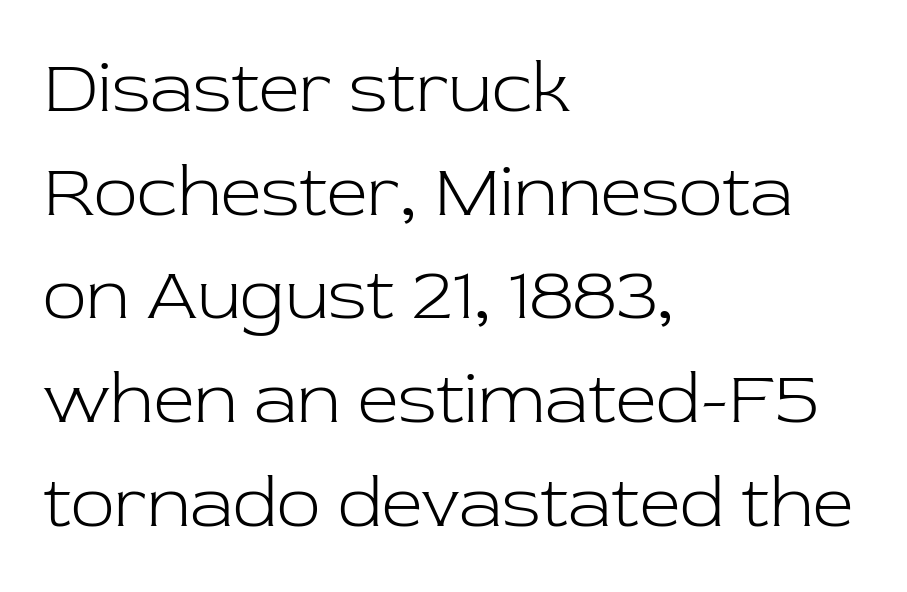
The image shows 72 px light serif type, upright; set left-aligned, normal line spacing (1.44x), normal letter spacing, not underlined; low stroke contrast and a medium x-height.
